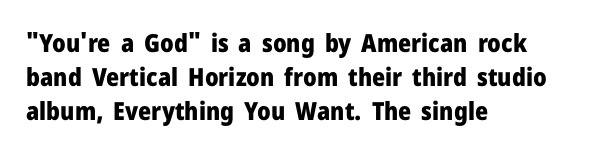
Q: Is the text bold? A: Yes.
Q: Is the text italic (slanted)? A: No, it is upright.
Q: Is the text underlined? A: No.
Q: How is the paragraph aligned? A: Left-aligned.
Q: Is the spacing between letters normal or unusually wide? A: Normal.
Q: Is the spacing between lines tight, normal or loose? A: Normal.
